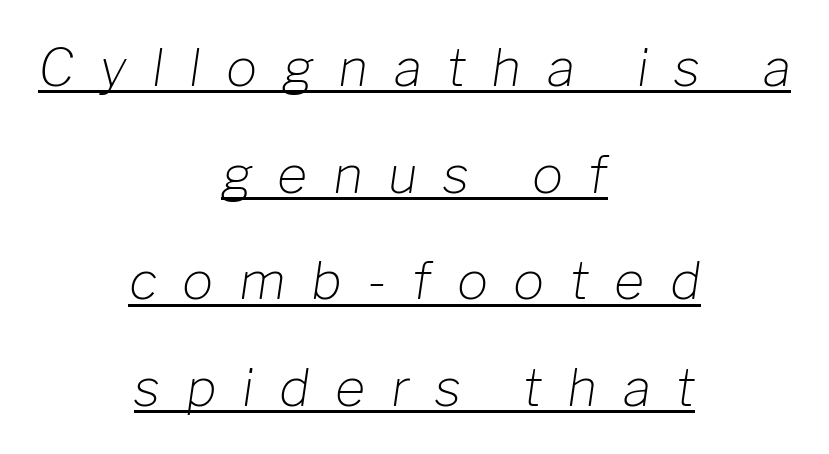
Does the lettering tilt? It does — this is italic. Notice how the passage keeps no hard edge, just a central spine. Think of a printed novel: that variable character pitch is what you see here. Is there much room between lines? Yes — plenty of vertical air separates them. The face looks like a standard text weight, possibly lighter.
